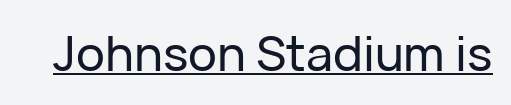
{"serif": "no", "italic": "no", "width": "normal", "stroke_contrast": "low", "x_height": "medium", "monospaced": "no", "underline": "yes", "letter_spacing": "normal", "letter_spacing_em": 0.0, "glyph_px": 48}
